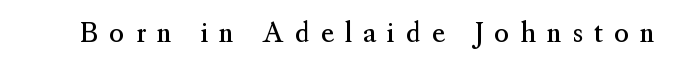
Letter spacing: wide. Has an underline been added? It has not. A typesetter would mark this as roman, not italic. No heavy texture on the line: the type isn't bold.
